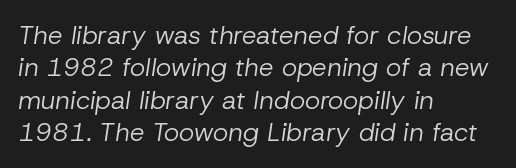
The image shows 26 px text type, italic (leaning right); set left-aligned, normal line spacing (1.25x), normal letter spacing, not underlined.
